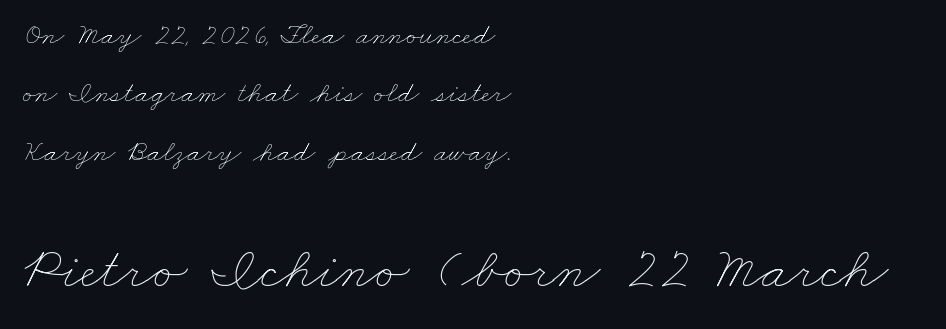
Q: Is the text bold? A: No.
Q: Is the text underlined? A: No.
Q: How is the paragraph aligned? A: Left-aligned.
Q: Is the spacing between letters normal or unusually wide? A: Normal.
Q: Is the spacing between lines tight, normal or loose? A: Loose.
Q: Which block of text is set in a larger size, the first (top) or the second (bottom)? A: The second (bottom) one.
Q: Width (condensed, normal, or wide)? A: Wide.
Q: Stroke contrast? A: Low.
Q: x-height? A: Small.
Q: Monospaced? A: No.
